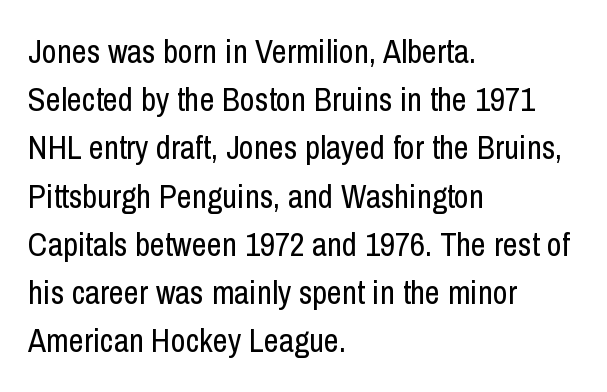
The image shows 33 px regular-weight, condensed sans-serif type, upright; set left-aligned, normal line spacing (1.46x), normal letter spacing, not underlined; low stroke contrast and a medium x-height.
